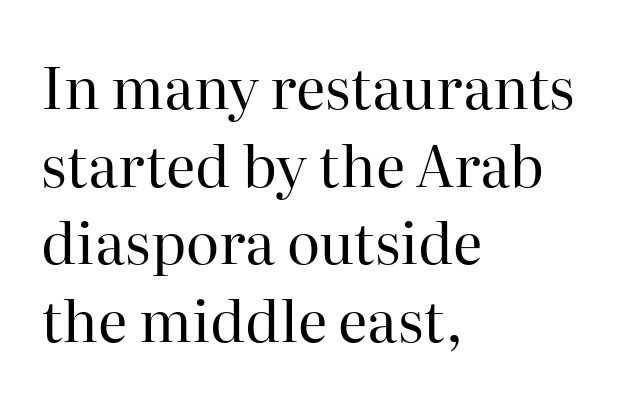
Q: Is the text bold? A: No.
Q: Is the text italic (slanted)? A: No, it is upright.
Q: Is the typeface a serif or a sans-serif typeface? A: Serif.
Q: Is the text underlined? A: No.
Q: How is the paragraph aligned? A: Left-aligned.
Q: Is the spacing between letters normal or unusually wide? A: Normal.
Q: Is the spacing between lines tight, normal or loose? A: Normal.
Q: Width (condensed, normal, or wide)? A: Normal.
Q: Stroke contrast? A: High.
Q: x-height? A: Medium.
Q: Monospaced? A: No.
